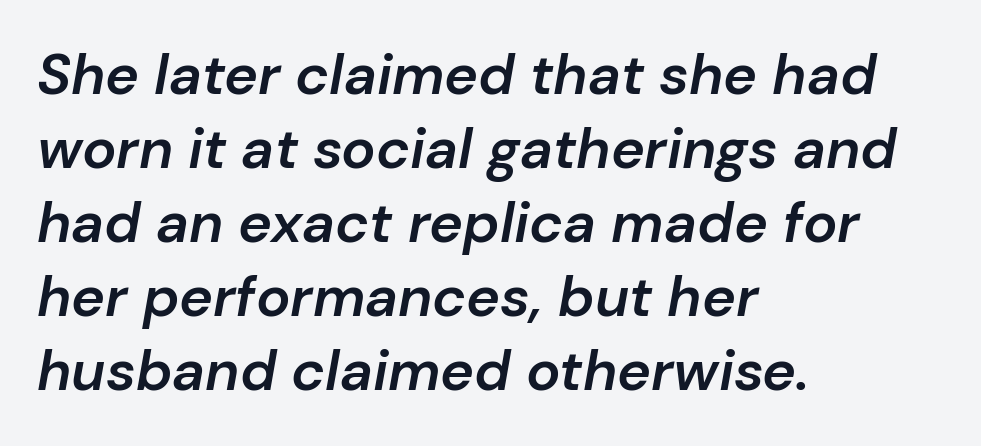
{"italic": "yes", "lean": "right", "slant_degrees": 10, "bold": "semi", "weight": "semibold", "width": "normal", "stroke_contrast": "low", "x_height": "medium", "monospaced": "no", "underline": "no", "align": "left", "line_spacing": "normal", "line_spacing_ratio": 1.3, "letter_spacing": "normal", "letter_spacing_em": 0.0, "glyph_px": 57}
